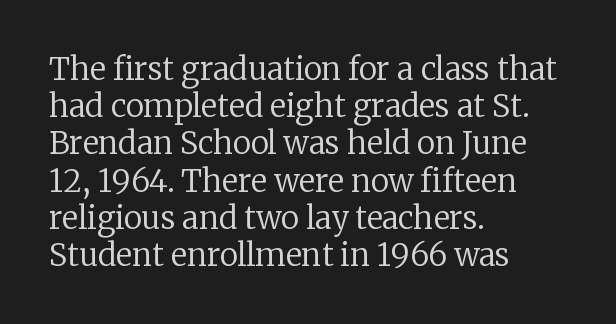
{"serif": "yes", "italic": "no", "bold": "no", "weight": "regular", "width": "normal", "stroke_contrast": "low", "x_height": "medium", "monospaced": "no", "underline": "no", "align": "left", "line_spacing_ratio": 1.2, "letter_spacing": "normal", "letter_spacing_em": 0.0, "glyph_px": 31}
